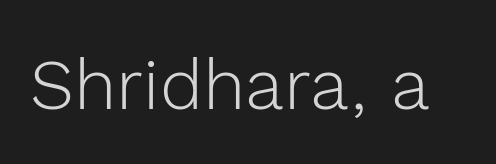
{"serif": "no", "italic": "no", "bold": "no", "weight": "light", "width": "normal", "x_height": "medium", "monospaced": "no", "underline": "no", "letter_spacing": "normal", "letter_spacing_em": 0.0, "glyph_px": 71}
